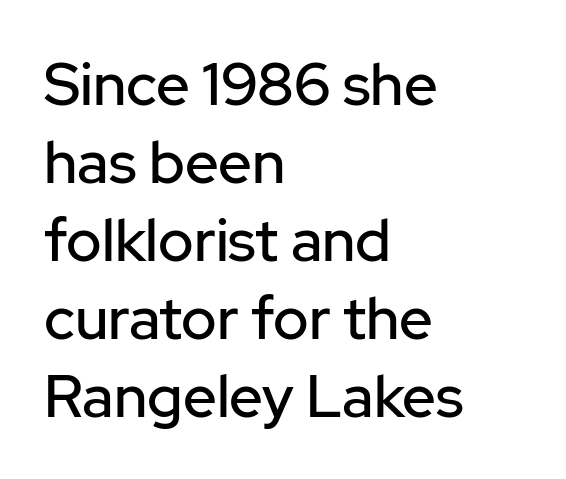
{"serif": "no", "italic": "no", "width": "normal", "stroke_contrast": "low", "x_height": "medium", "monospaced": "no", "underline": "no", "align": "left", "line_spacing": "normal", "line_spacing_ratio": 1.32, "letter_spacing": "normal", "letter_spacing_em": 0.0, "glyph_px": 59}
